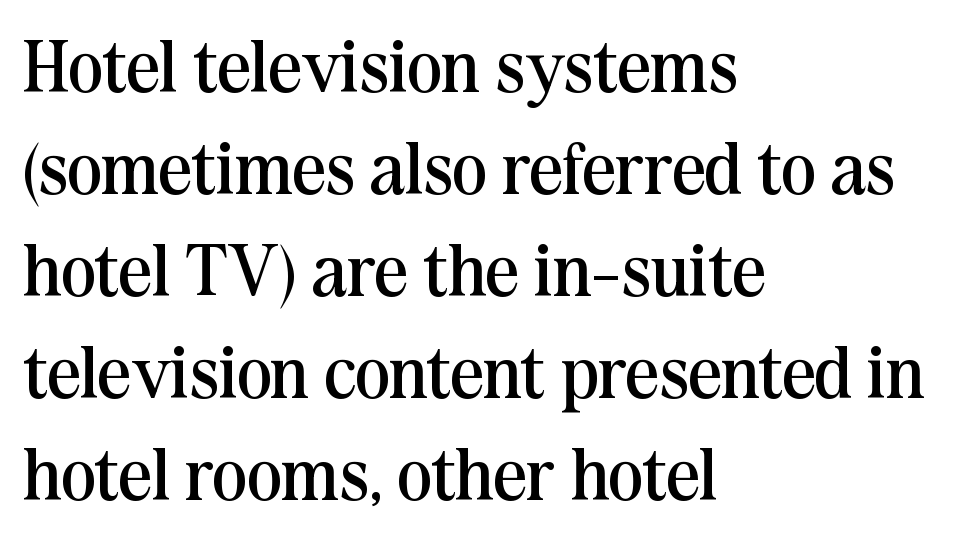
{"serif": "yes", "italic": "no", "bold": "no", "weight": "regular", "width": "normal", "stroke_contrast": "medium", "x_height": "medium", "monospaced": "no", "underline": "no", "align": "left", "line_spacing": "normal", "line_spacing_ratio": 1.38, "letter_spacing": "normal", "letter_spacing_em": 0.0, "glyph_px": 74}
